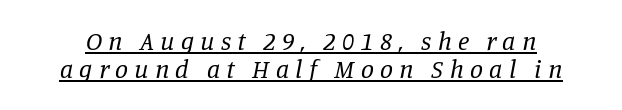
The image shows 26 px text type, italic (leaning right); set tight line spacing (1.08x), unusually wide letter spacing (+0.24 em), underlined.
